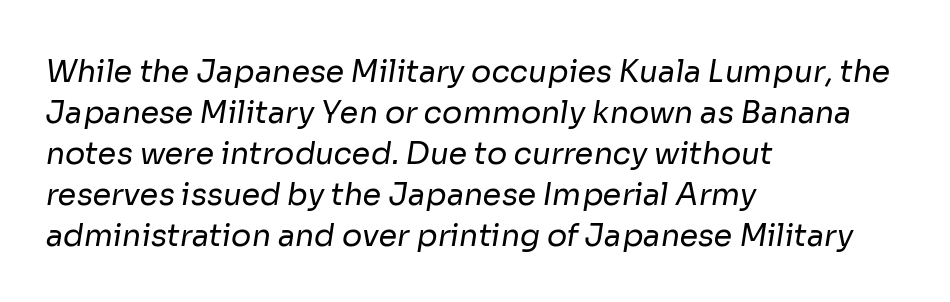
What kind of face is this? One without serifs — a sans. Typeset ragged right — the left edge is the straight one. Each word holds together tightly as a unit, with standard inter-letter gaps. A bare baseline throughout the passage.
